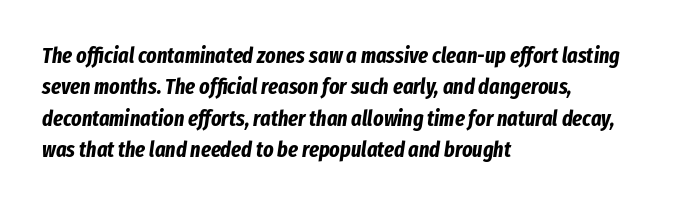
{"italic": "yes", "lean": "right", "slant_degrees": 8, "bold": "yes", "underline": "no", "align": "left", "line_spacing": "normal", "line_spacing_ratio": 1.43, "letter_spacing": "normal", "letter_spacing_em": 0.0, "glyph_px": 22}
